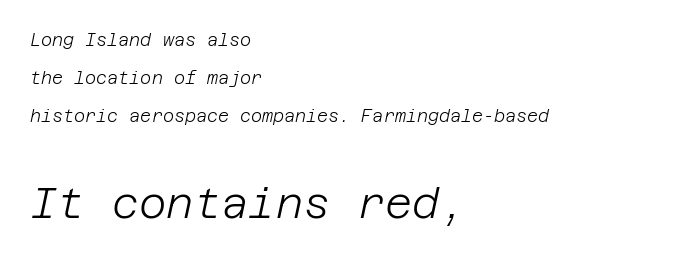
Q: Is the text bold? A: No.
Q: Is the text italic (slanted)? A: Yes, it leans right by about 12 degrees.
Q: Is the text underlined? A: No.
Q: How is the paragraph aligned? A: Left-aligned.
Q: Is the spacing between letters normal or unusually wide? A: Normal.
Q: Is the spacing between lines tight, normal or loose? A: Loose.
Q: Which block of text is set in a larger size, the first (top) or the second (bottom)? A: The second (bottom) one.
Q: Width (condensed, normal, or wide)? A: Normal.
Q: Stroke contrast? A: Low.
Q: x-height? A: Large.
